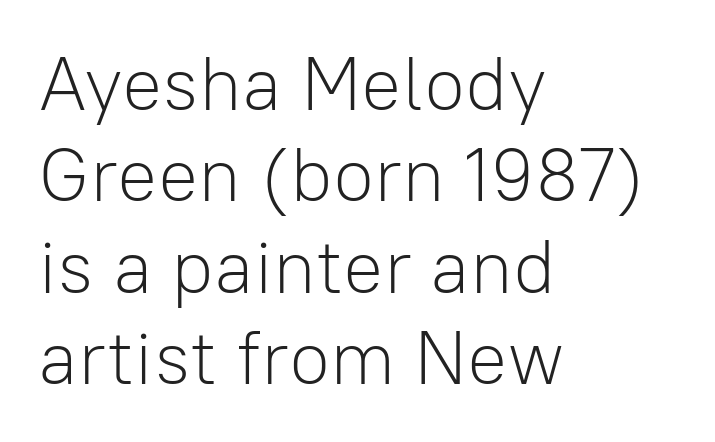
The image shows 75 px light sans-serif type, upright; set left-aligned, line spacing 1.22x, normal letter spacing, not underlined; low stroke contrast and a medium x-height.
